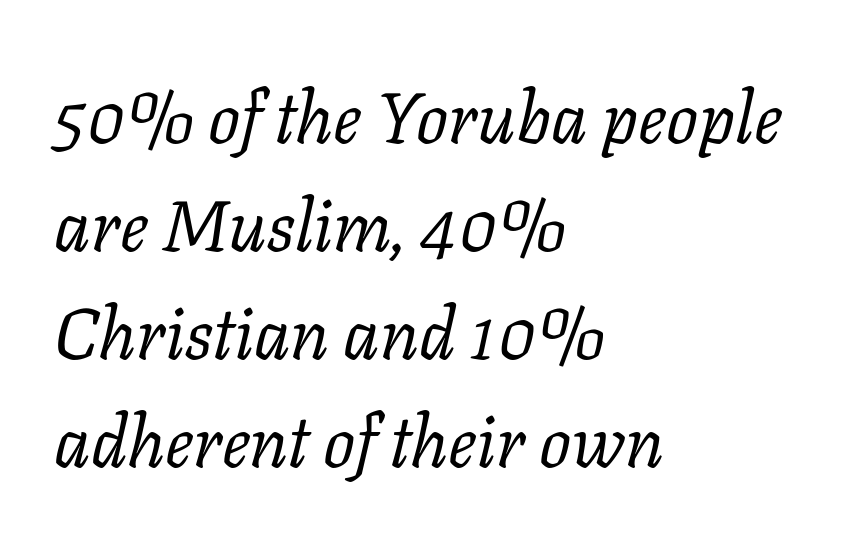
Q: Is the text bold? A: No.
Q: Is the text italic (slanted)? A: Yes, it leans right by about 11 degrees.
Q: Is the typeface a serif or a sans-serif typeface? A: Serif.
Q: Is the text underlined? A: No.
Q: How is the paragraph aligned? A: Left-aligned.
Q: Is the spacing between letters normal or unusually wide? A: Normal.
Q: Is the spacing between lines tight, normal or loose? A: Normal.
Q: Width (condensed, normal, or wide)? A: Normal.
Q: Stroke contrast? A: Low.
Q: x-height? A: Medium.
Q: Monospaced? A: No.
